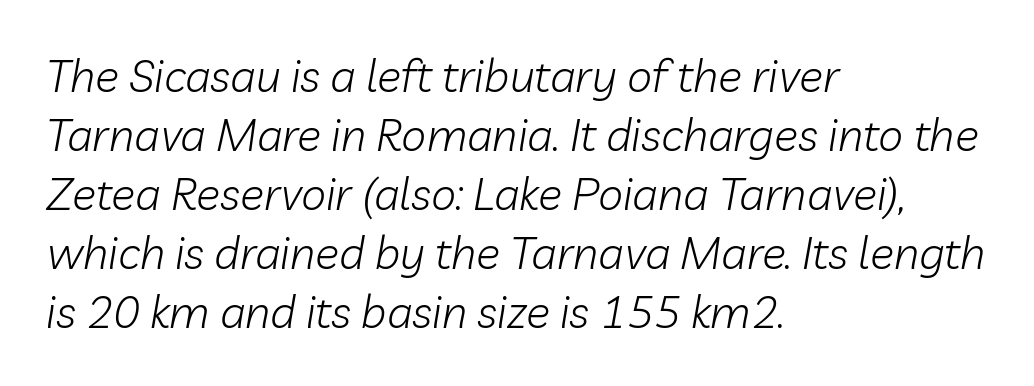
The image shows 45 px light type, italic (leaning right); set left-aligned, normal line spacing (1.31x), normal letter spacing, not underlined; low stroke contrast and a medium x-height.
